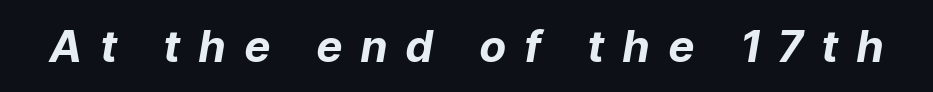
The image shows 44 px bold type, italic (leaning right); set unusually wide letter spacing (+0.44 em), not underlined; low stroke contrast and a medium x-height.
